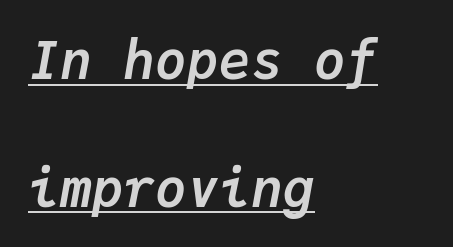
The image shows 53 px semibold type, italic (leaning right), monospaced; set left-aligned, loose line spacing (2.41x), normal letter spacing, underlined; low stroke contrast and a medium x-height.
